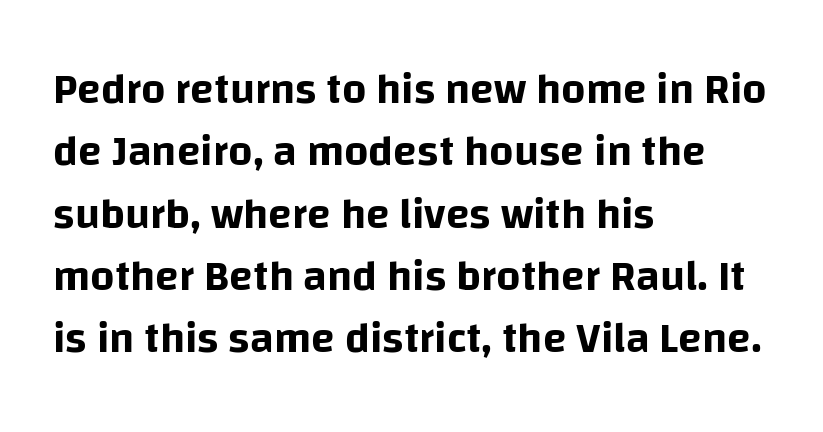
The image shows 43 px sans-serif type, upright; set left-aligned, normal line spacing (1.45x), normal letter spacing, not underlined; low stroke contrast and a large x-height.
